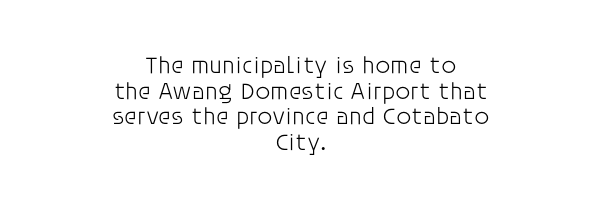
Q: Is the text bold? A: No.
Q: Is the text italic (slanted)? A: No, it is upright.
Q: Is the text underlined? A: No.
Q: How is the paragraph aligned? A: Centered.
Q: Is the spacing between letters normal or unusually wide? A: Normal.
Q: Is the spacing between lines tight, normal or loose? A: Tight.
